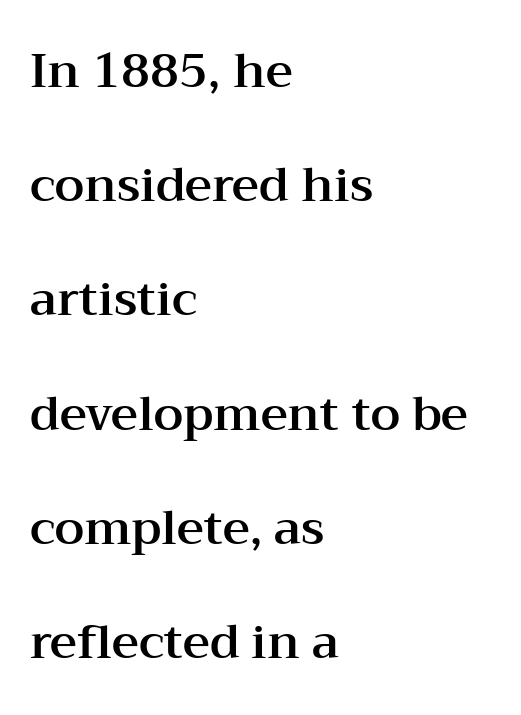
Q: Is the text italic (slanted)? A: No, it is upright.
Q: Is the typeface a serif or a sans-serif typeface? A: Serif.
Q: Is the text underlined? A: No.
Q: How is the paragraph aligned? A: Left-aligned.
Q: Is the spacing between letters normal or unusually wide? A: Normal.
Q: Is the spacing between lines tight, normal or loose? A: Loose.
Q: Width (condensed, normal, or wide)? A: Wide.
Q: Stroke contrast? A: Medium.
Q: x-height? A: Medium.
Q: Monospaced? A: No.
